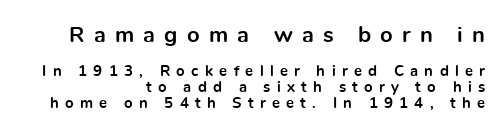
Is the type bold? Yes — the strokes are clearly thick and heavy. Students, note that the glyphs here are deliberately spaced far apart. Italic? Not at all — the glyphs are vertical. Layout note: lines flush right. The foot of each line stays bare and open.
